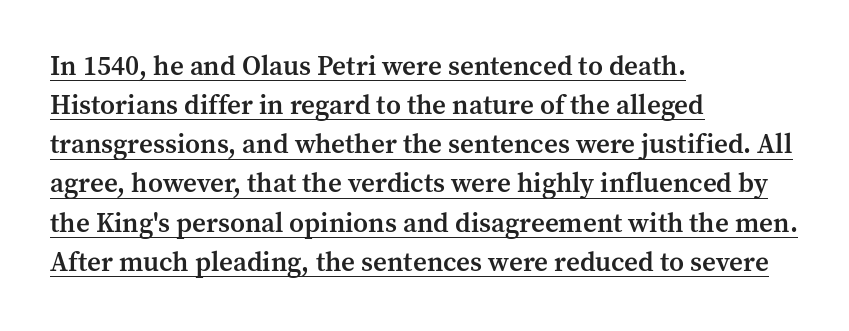
The image shows 27 px text type, upright; set left-aligned, normal line spacing (1.45x), normal letter spacing, underlined.
